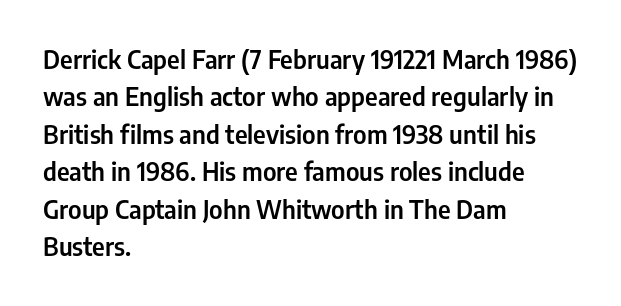
The rendering anchors every line to the left-hand side. The vertical gap from one line to the next is medium. The letterforms sit shoulder to shoulder at normal distance. Lines of text with bare space underneath. This is roman type, the default non-slanted kind.
